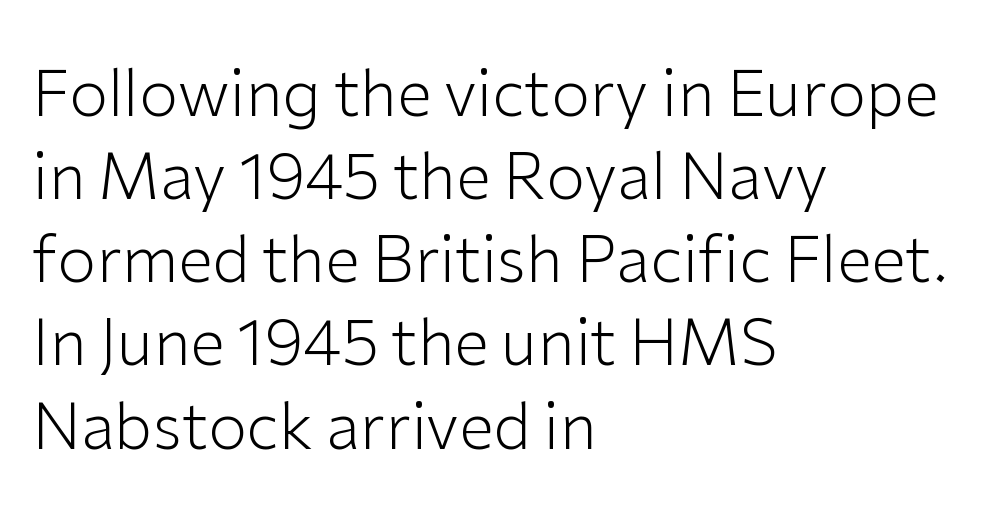
The image shows 63 px light sans-serif type, upright; set left-aligned, normal line spacing (1.32x), normal letter spacing, not underlined; low stroke contrast and a medium x-height.
